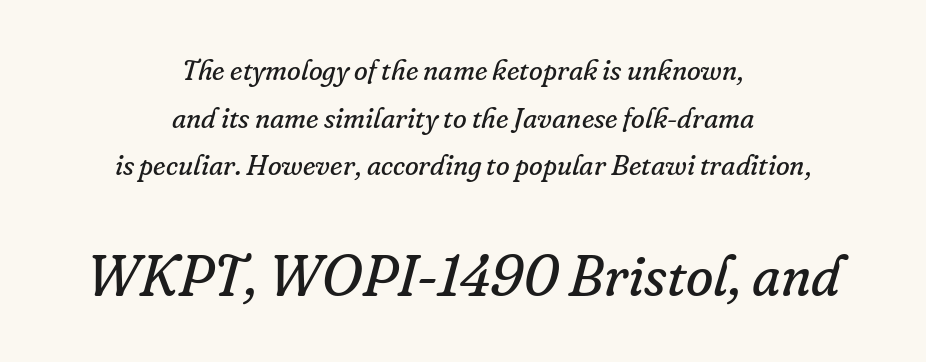
{"serif": "yes", "italic": "yes", "lean": "right", "slant_degrees": 16, "bold": "no", "weight": "regular", "width": "normal", "stroke_contrast": "low", "x_height": "small", "monospaced": "no", "underline": "no", "align": "center", "line_spacing": "normal", "line_spacing_ratio": 1.7, "letter_spacing": "normal", "letter_spacing_em": 0.0, "larger_block": "second", "size_ratio": 2.0, "glyph_px": 56}
